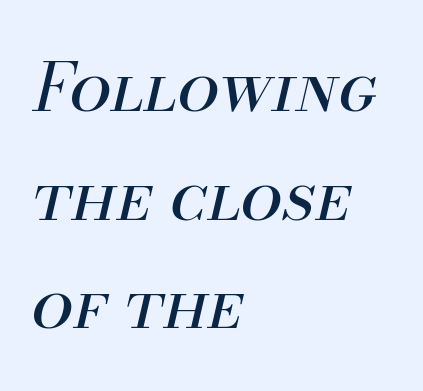
The image shows 67 px regular-weight type, italic (leaning right); set left-aligned, normal line spacing (1.62x), normal letter spacing, not underlined; medium stroke contrast and a small x-height.
